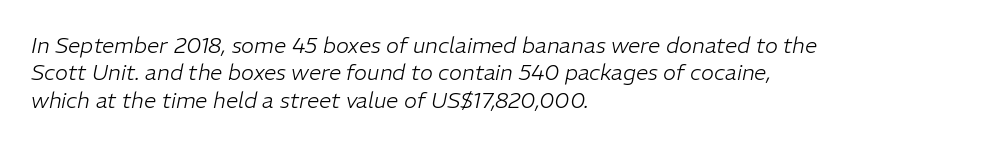
Q: Is the text bold? A: No.
Q: Is the text italic (slanted)? A: Yes, it leans right by about 11 degrees.
Q: Is the text underlined? A: No.
Q: How is the paragraph aligned? A: Left-aligned.
Q: Is the spacing between letters normal or unusually wide? A: Normal.
